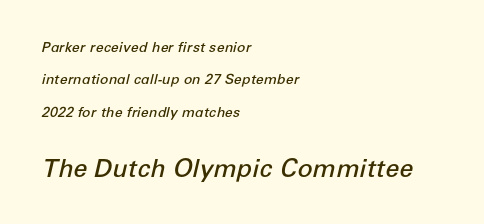
Q: Is the text bold? A: Semi-bold.
Q: Is the text italic (slanted)? A: Yes, it leans right by about 12 degrees.
Q: Is the text underlined? A: No.
Q: How is the paragraph aligned? A: Left-aligned.
Q: Is the spacing between letters normal or unusually wide? A: Normal.
Q: Is the spacing between lines tight, normal or loose? A: Loose.
Q: Which block of text is set in a larger size, the first (top) or the second (bottom)? A: The second (bottom) one.
